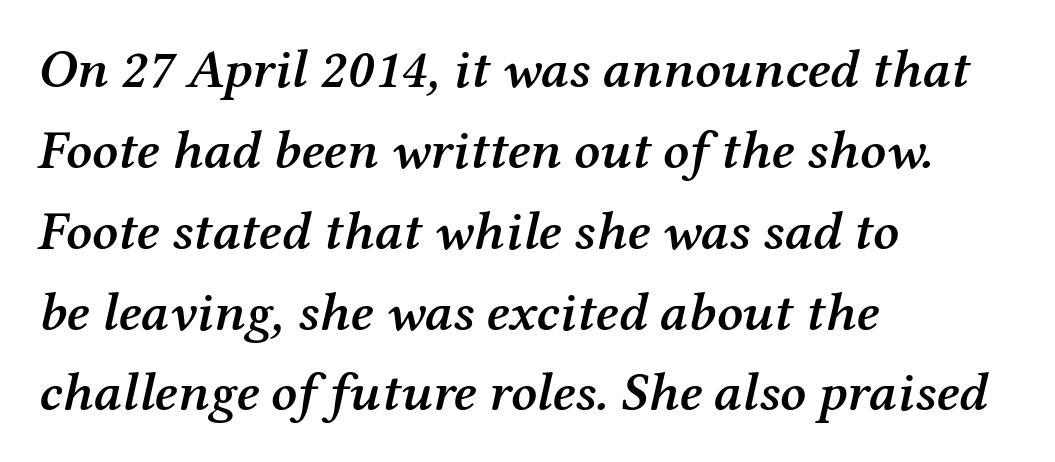
The image shows 55 px semibold serif type, italic (leaning right); set left-aligned, normal line spacing (1.47x), normal letter spacing, not underlined; medium stroke contrast and a medium x-height.
